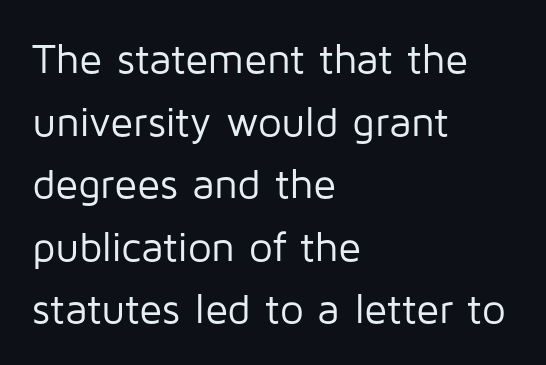
Stroke mass is kept to a normal reading level or below. The rendering shows plain stroke endings on the letterforms — a sans-serif design. Notice how the stems are strictly vertical — no italics here. The passage shown is not underscored anywhere.
